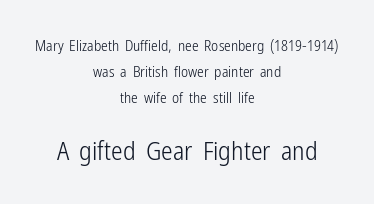
Q: Is the text bold? A: No.
Q: Is the text italic (slanted)? A: No, it is upright.
Q: Is the text underlined? A: No.
Q: How is the paragraph aligned? A: Centered.
Q: Is the spacing between letters normal or unusually wide? A: Normal.
Q: Which block of text is set in a larger size, the first (top) or the second (bottom)? A: The second (bottom) one.
